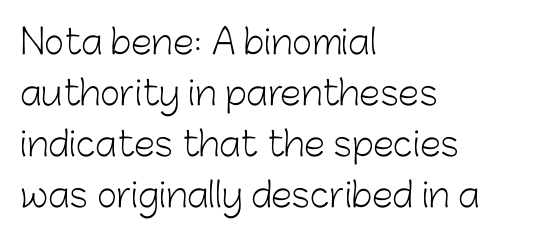
Q: Is the text bold? A: No.
Q: Is the text italic (slanted)? A: No, it is upright.
Q: Is the typeface a serif or a sans-serif typeface? A: Sans-serif.
Q: Is the text underlined? A: No.
Q: How is the paragraph aligned? A: Left-aligned.
Q: Is the spacing between letters normal or unusually wide? A: Normal.
Q: Is the spacing between lines tight, normal or loose? A: Normal.
Q: Width (condensed, normal, or wide)? A: Normal.
Q: Stroke contrast? A: Low.
Q: x-height? A: Medium.
Q: Monospaced? A: No.
